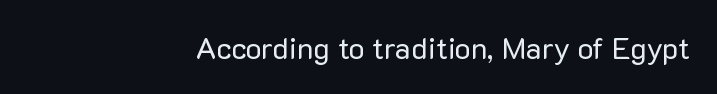
The font's upright variant was chosen for this text. Just letters on the line, the space beneath them empty. Vertical stems look standard width or narrower in stroke. The typeface chosen for these lines omits serifs.
